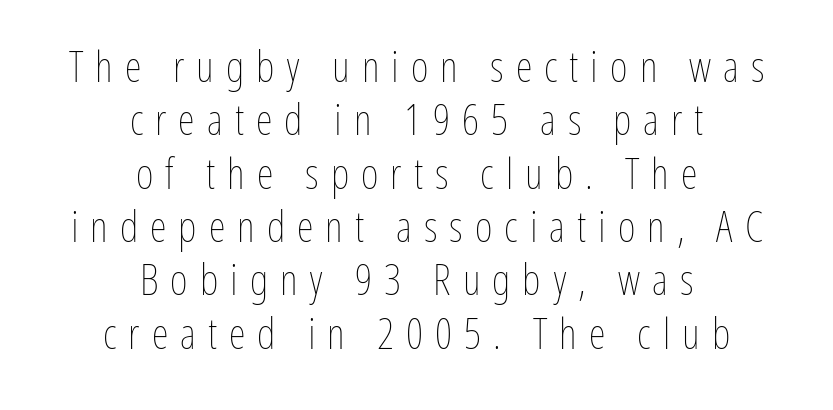
The image shows 43 px thin, condensed type, upright; set centered, line spacing 1.24x, unusually wide letter spacing (+0.28 em), not underlined; low stroke contrast and a medium x-height.
